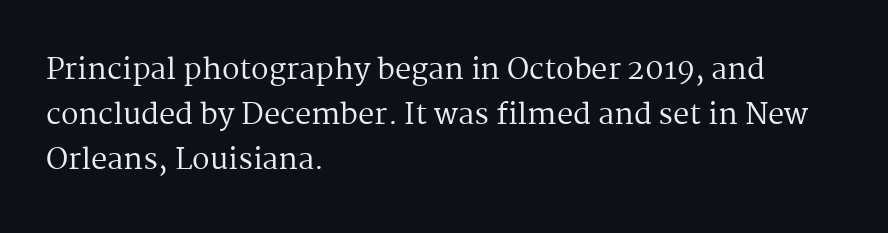
The image shows 29 px regular-weight serif type, upright; set left-aligned, normal line spacing (1.56x), normal letter spacing, not underlined; medium stroke contrast and a medium x-height.
